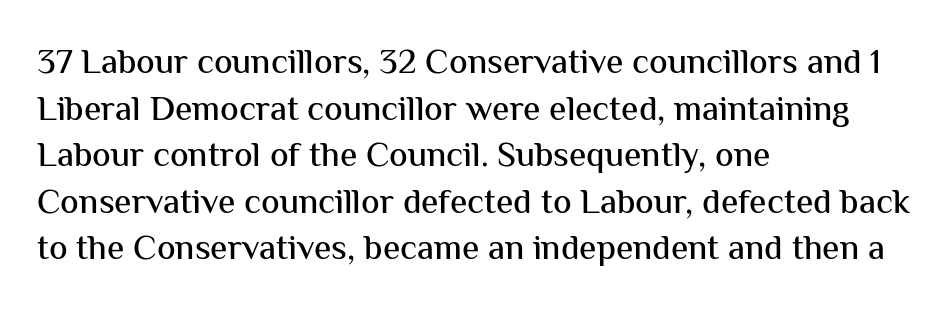
Q: Is the text italic (slanted)? A: No, it is upright.
Q: Is the typeface a serif or a sans-serif typeface? A: Sans-serif.
Q: Is the text underlined? A: No.
Q: How is the paragraph aligned? A: Left-aligned.
Q: Is the spacing between letters normal or unusually wide? A: Normal.
Q: Is the spacing between lines tight, normal or loose? A: Normal.
Q: Width (condensed, normal, or wide)? A: Normal.
Q: Stroke contrast? A: Medium.
Q: x-height? A: Medium.
Q: Monospaced? A: No.
